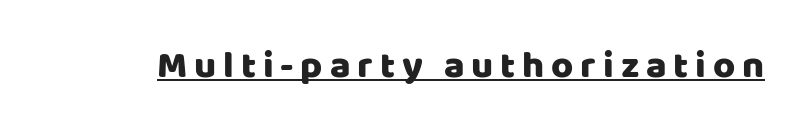
Q: Is the text italic (slanted)? A: No, it is upright.
Q: Is the typeface a serif or a sans-serif typeface? A: Sans-serif.
Q: Is the text underlined? A: Yes.
Q: Width (condensed, normal, or wide)? A: Normal.
Q: Stroke contrast? A: Low.
Q: x-height? A: Large.
Q: Monospaced? A: No.
